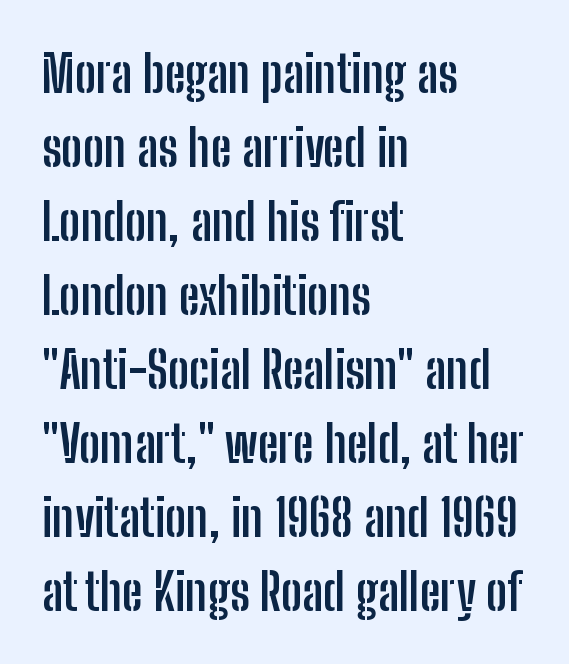
The image shows 51 px semibold, condensed sans-serif type, upright; set left-aligned, normal line spacing (1.45x), normal letter spacing, not underlined; low stroke contrast and a medium x-height.
